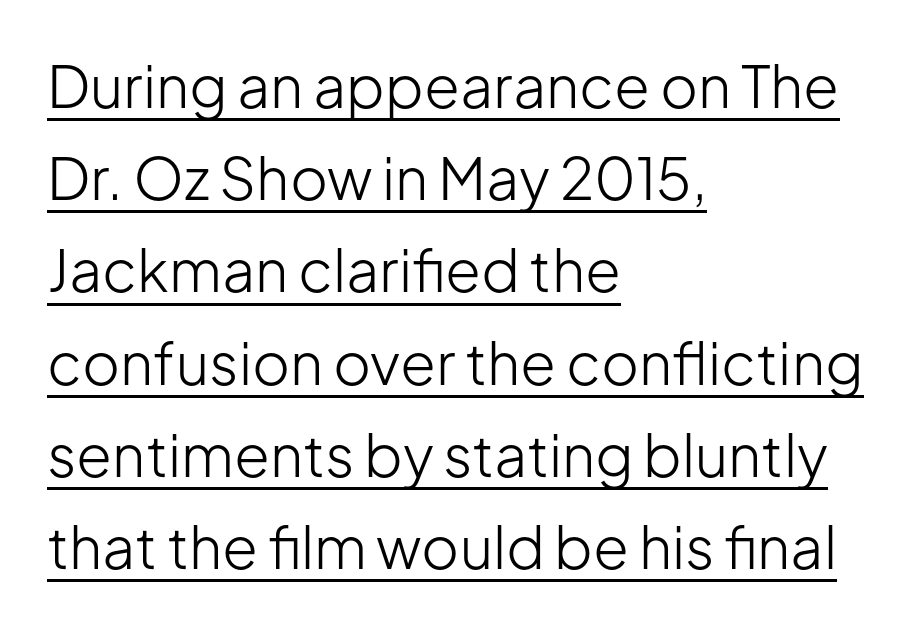
{"serif": "no", "italic": "no", "bold": "no", "weight": "light", "width": "normal", "stroke_contrast": "low", "x_height": "medium", "monospaced": "no", "underline": "yes", "align": "left", "line_spacing": "normal", "line_spacing_ratio": 1.59, "letter_spacing": "normal", "letter_spacing_em": 0.0, "glyph_px": 58}
